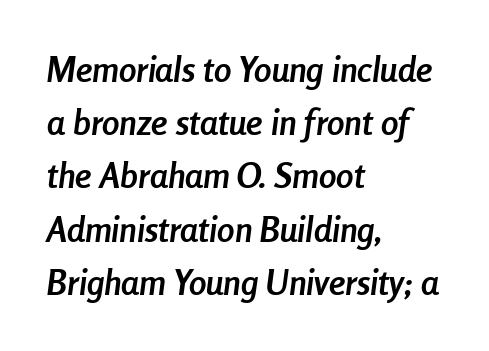
Q: Is the text bold? A: Yes.
Q: Is the text italic (slanted)? A: Yes, it leans right by about 8 degrees.
Q: Is the text underlined? A: No.
Q: How is the paragraph aligned? A: Left-aligned.
Q: Is the spacing between letters normal or unusually wide? A: Normal.
Q: Is the spacing between lines tight, normal or loose? A: Normal.
Q: Width (condensed, normal, or wide)? A: Condensed.
Q: Stroke contrast? A: Low.
Q: x-height? A: Medium.
Q: Monospaced? A: No.
